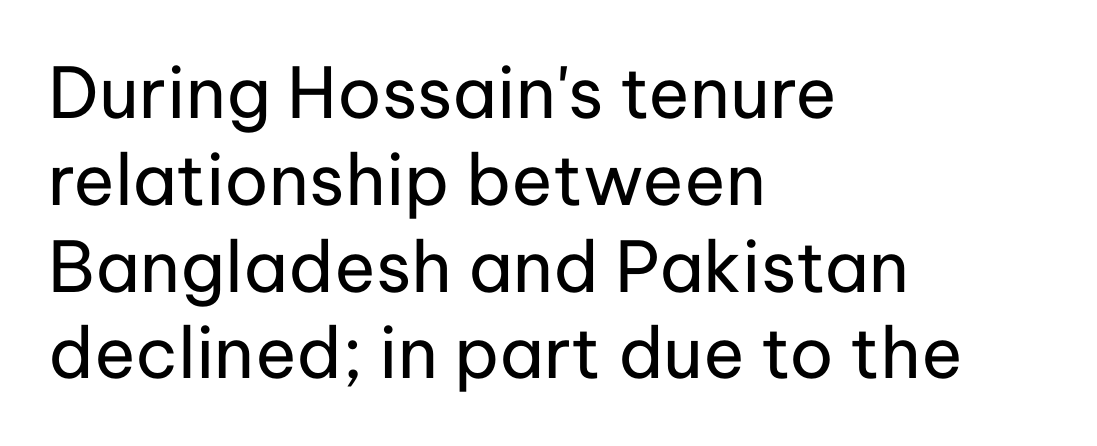
Do the characters align in a grid? No, the font is proportional. Unlike italic type, these characters show no tilt at all. Nope, no serifs anywhere on these letters. Check under the words: just untouched page.
